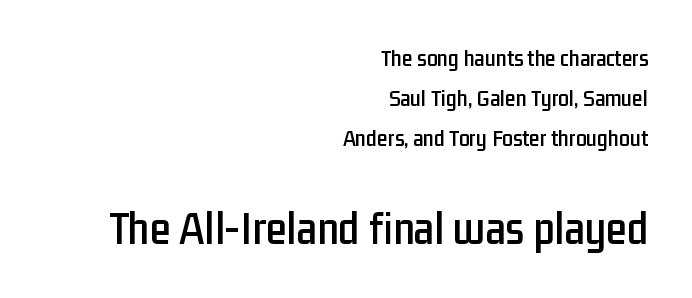
Q: Is the text italic (slanted)? A: No, it is upright.
Q: Is the typeface a serif or a sans-serif typeface? A: Sans-serif.
Q: Is the text underlined? A: No.
Q: How is the paragraph aligned? A: Right-aligned.
Q: Is the spacing between letters normal or unusually wide? A: Normal.
Q: Is the spacing between lines tight, normal or loose? A: Normal.
Q: Which block of text is set in a larger size, the first (top) or the second (bottom)? A: The second (bottom) one.
Q: Width (condensed, normal, or wide)? A: Condensed.
Q: Stroke contrast? A: Low.
Q: x-height? A: Medium.
Q: Monospaced? A: No.
